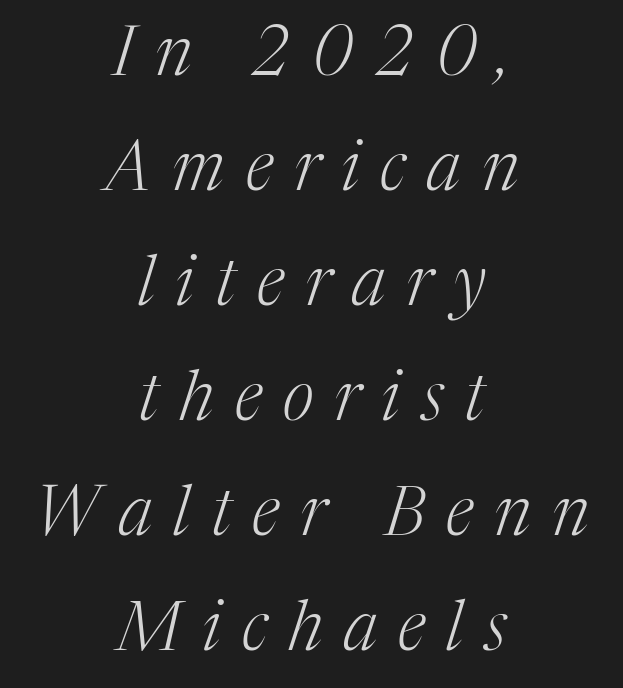
Q: Is the text bold? A: No.
Q: Is the text italic (slanted)? A: Yes, it leans right by about 17 degrees.
Q: Is the typeface a serif or a sans-serif typeface? A: Serif.
Q: Is the text underlined? A: No.
Q: How is the paragraph aligned? A: Centered.
Q: Is the spacing between letters normal or unusually wide? A: Unusually wide.
Q: Is the spacing between lines tight, normal or loose? A: Normal.
Q: Width (condensed, normal, or wide)? A: Normal.
Q: Stroke contrast? A: Medium.
Q: x-height? A: Medium.
Q: Monospaced? A: No.
